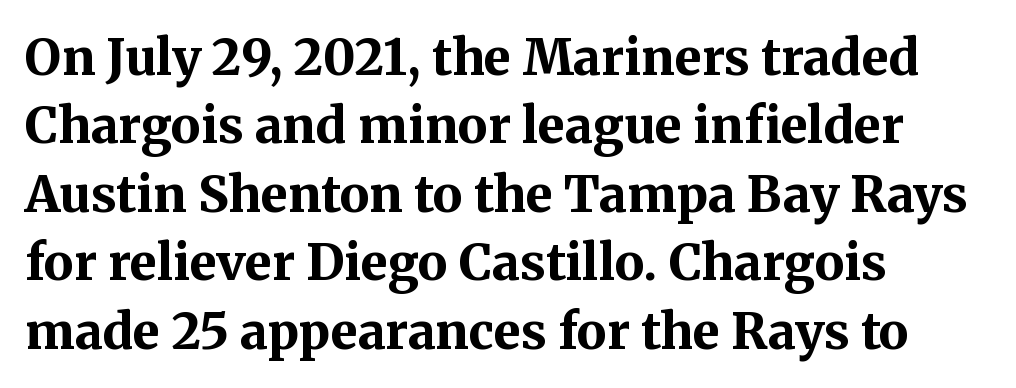
Chunky letters — that's bold for sure. Is this a fixed-width face? No — the glyphs have proportional, varying widths. If you drew a line through each stem, it would be perfectly vertical. No extra tracking has been applied to these lines. The lines in this sample share a left origin and differ only in where they stop. Serif or sans? Serif — the stroke terminals have little feet.
